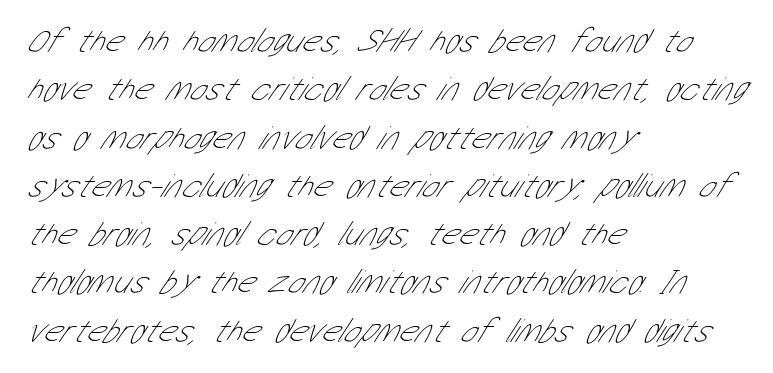
The typeface chosen for these lines omits serifs. Is the type heavy? It reads as light-to-regular instead. The line texture is even and compact thanks to regular tracking. Every row of glyphs begins at an identical x-position on the left. Rule under the text: the space is simply empty.
